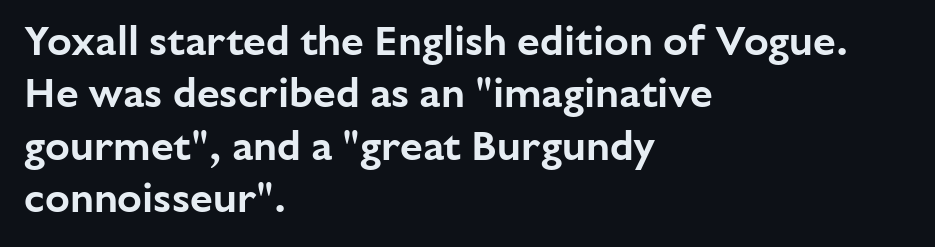
{"serif": "no", "italic": "no", "width": "normal", "stroke_contrast": "low", "x_height": "medium", "monospaced": "no", "underline": "no", "align": "left", "line_spacing": "normal", "line_spacing_ratio": 1.28, "letter_spacing": "normal", "letter_spacing_em": 0.0, "glyph_px": 41}
